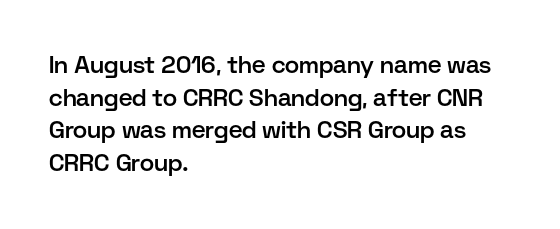
The image shows 24 px text type, upright; set left-aligned, normal line spacing (1.36x), normal letter spacing, not underlined.
